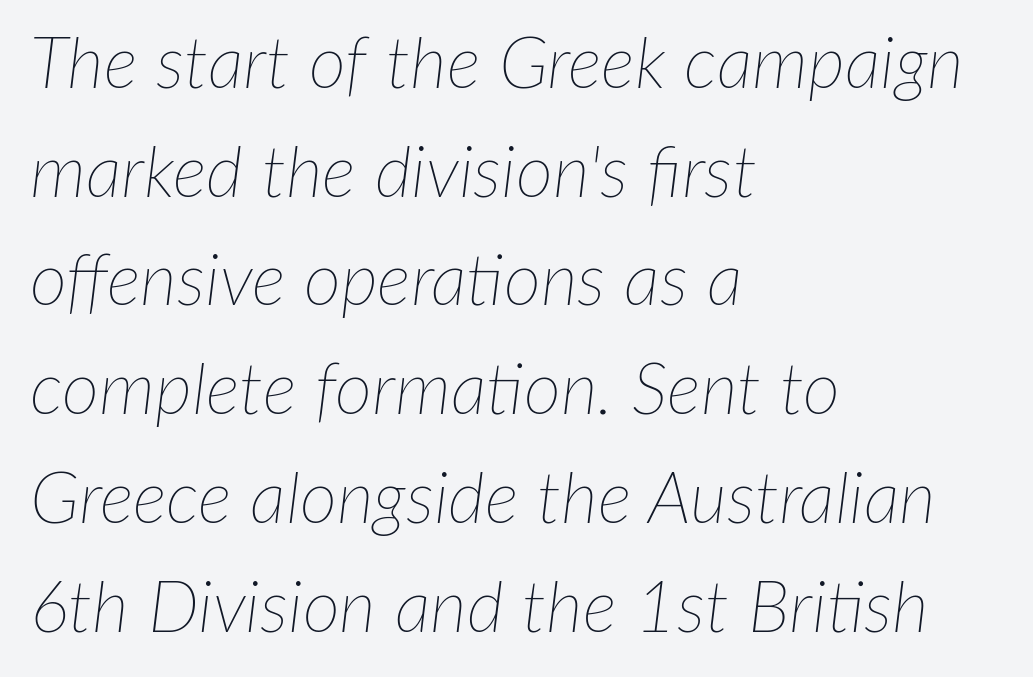
{"italic": "yes", "lean": "right", "slant_degrees": 7, "bold": "no", "weight": "thin", "width": "normal", "stroke_contrast": "low", "x_height": "medium", "monospaced": "no", "underline": "no", "align": "left", "line_spacing": "normal", "line_spacing_ratio": 1.51, "letter_spacing": "normal", "letter_spacing_em": 0.0, "glyph_px": 72}
